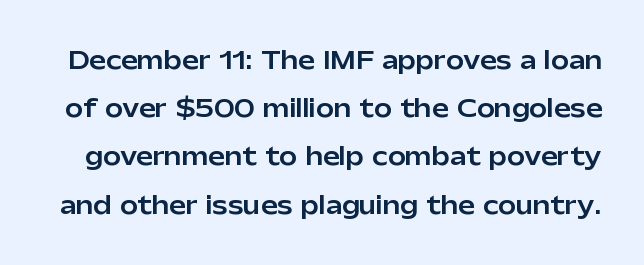
{"italic": "no", "underline": "no", "line_spacing": "loose", "line_spacing_ratio": 2.01, "letter_spacing": "normal", "letter_spacing_em": 0.0, "glyph_px": 24}
